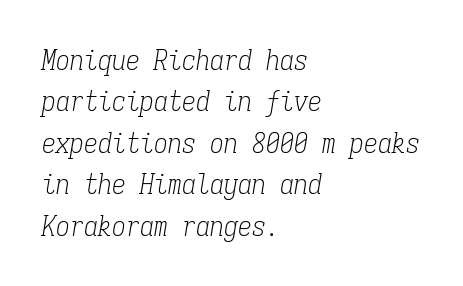
The image shows 28 px light, condensed serif type, italic (leaning right), monospaced; set left-aligned, normal line spacing (1.48x), normal letter spacing, not underlined; low stroke contrast and a medium x-height.
